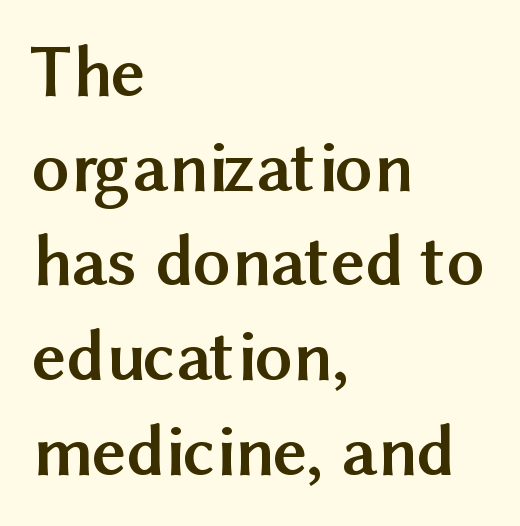
{"serif": "no", "italic": "no", "bold": "yes", "weight": "semibold", "width": "normal", "stroke_contrast": "medium", "x_height": "medium", "monospaced": "no", "underline": "no", "align": "left", "line_spacing": "normal", "line_spacing_ratio": 1.28, "letter_spacing": "normal", "letter_spacing_em": 0.0, "glyph_px": 74}
